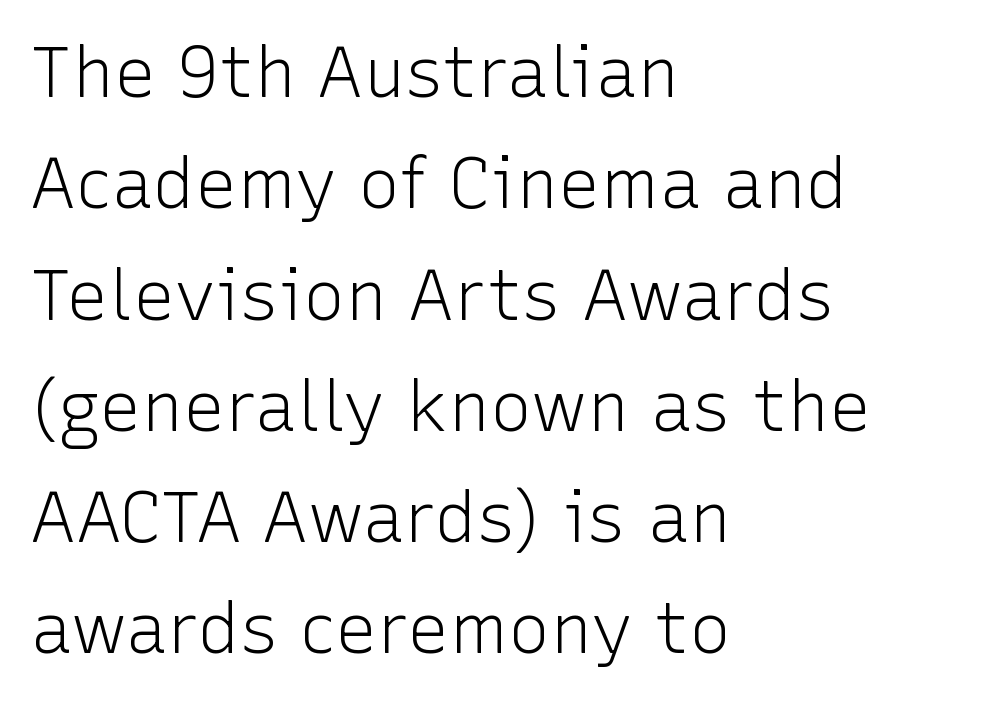
The image shows 70 px light sans-serif type, upright; set left-aligned, normal line spacing (1.59x), normal letter spacing, not underlined; low stroke contrast and a medium x-height.
